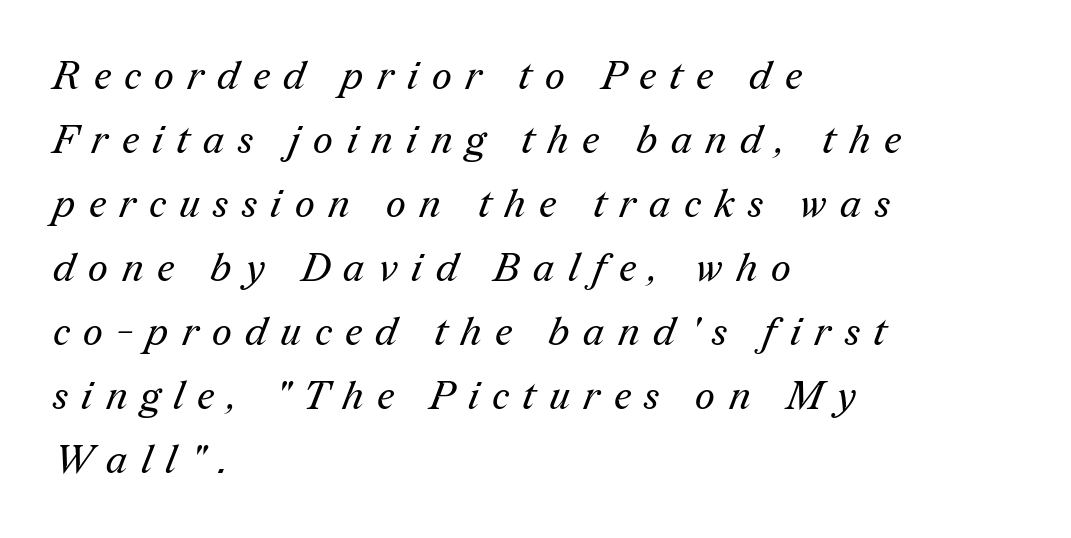
The image shows 39 px regular-weight serif type; set left-aligned, normal line spacing (1.64x), unusually wide letter spacing (+0.35 em), not underlined; medium stroke contrast and a medium x-height.
